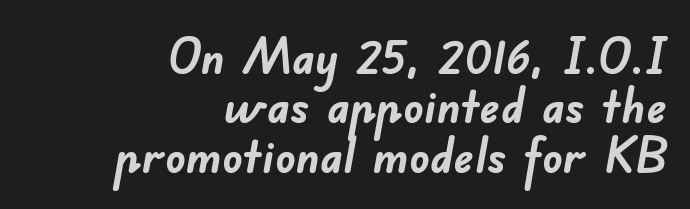
Q: Is the text bold? A: Yes.
Q: Is the typeface a serif or a sans-serif typeface? A: Sans-serif.
Q: Is the text underlined? A: No.
Q: How is the paragraph aligned? A: Right-aligned.
Q: Is the spacing between letters normal or unusually wide? A: Normal.
Q: Is the spacing between lines tight, normal or loose? A: Tight.
Q: Width (condensed, normal, or wide)? A: Normal.
Q: Stroke contrast? A: Low.
Q: x-height? A: Small.
Q: Monospaced? A: No.
